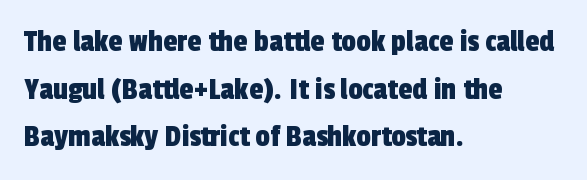
Compared with typical paragraphs, the rows here are spaced about the same. The strip under each line holds only bare page. Examine the stroke ends and you'll find no serifs. Short note: letters normally spaced. Each letter keeps its own natural width here, so spacing adapts to shape. Reading down the block, your eye returns to a fixed left position each line.
